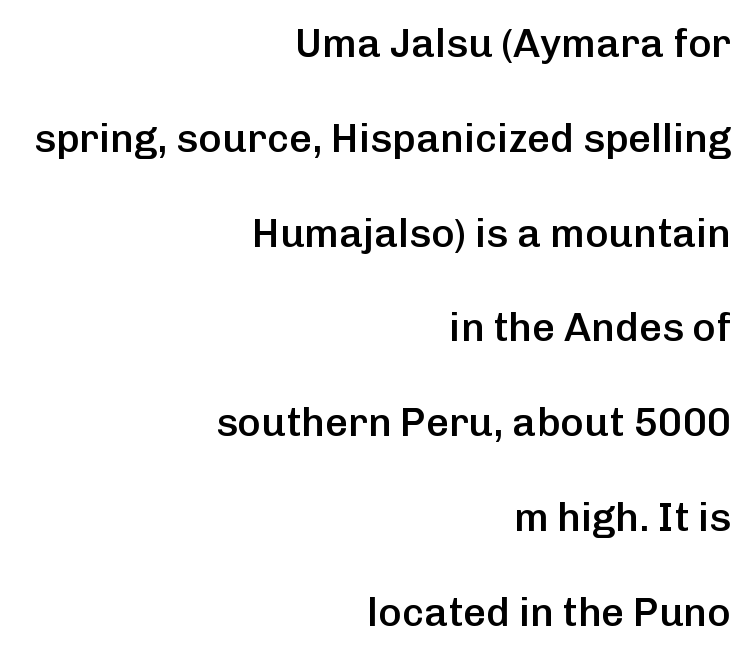
What weight is shown? A semibold, between regular and bold. The gap between lines stays unmarked. Posture: vertical. These lines stand farther apart than default settings would place them.
